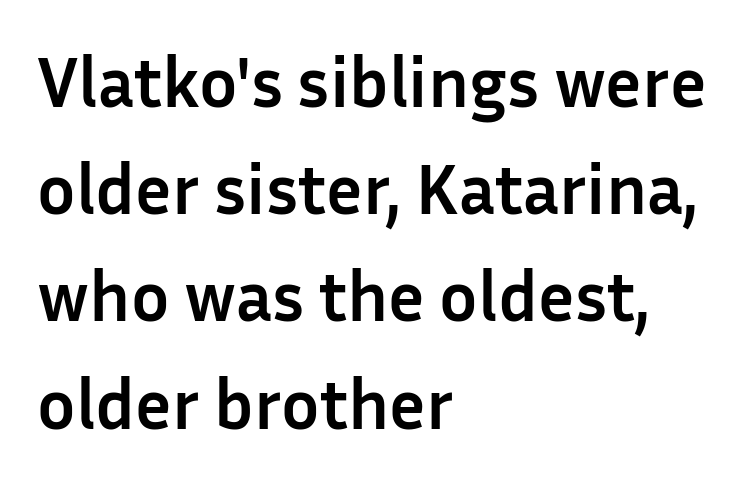
The image shows 71 px semibold sans-serif type, upright; set left-aligned, normal line spacing (1.51x), normal letter spacing, not underlined; low stroke contrast and a medium x-height.
